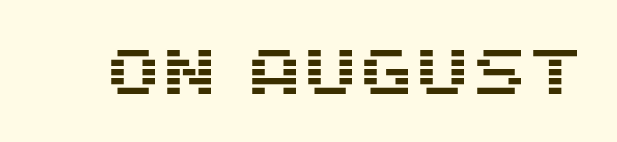
{"serif": "no", "italic": "no", "width": "normal", "stroke_contrast": "medium", "x_height": "large", "monospaced": "no", "underline": "no", "letter_spacing": "normal", "letter_spacing_em": 0.0, "glyph_px": 64}
